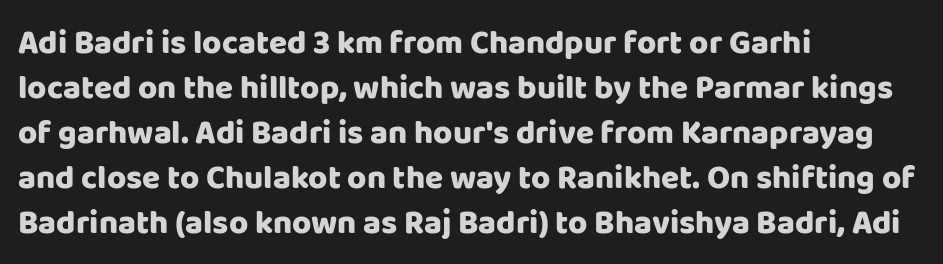
{"serif": "no", "italic": "no", "bold": "yes", "weight": "heavy", "width": "normal", "stroke_contrast": "low", "x_height": "large", "monospaced": "no", "underline": "no", "align": "left", "line_spacing": "normal", "line_spacing_ratio": 1.36, "letter_spacing": "normal", "letter_spacing_em": 0.0, "glyph_px": 33}
